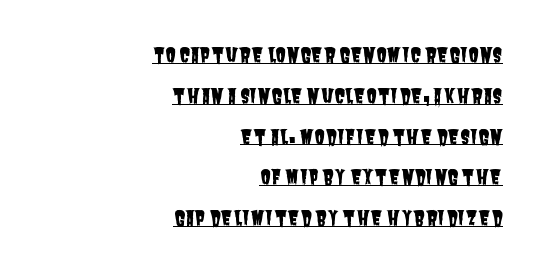
{"underline": "yes", "align": "right", "line_spacing": "loose", "line_spacing_ratio": 2.04, "letter_spacing": "normal", "letter_spacing_em": 0.0, "glyph_px": 20}
